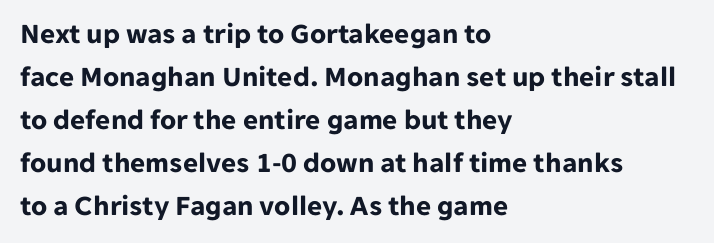
{"serif": "no", "italic": "no", "bold": "yes", "weight": "bold", "width": "normal", "stroke_contrast": "low", "x_height": "medium", "monospaced": "no", "underline": "no", "align": "left", "line_spacing": "normal", "line_spacing_ratio": 1.48, "letter_spacing": "normal", "letter_spacing_em": 0.0, "glyph_px": 29}
